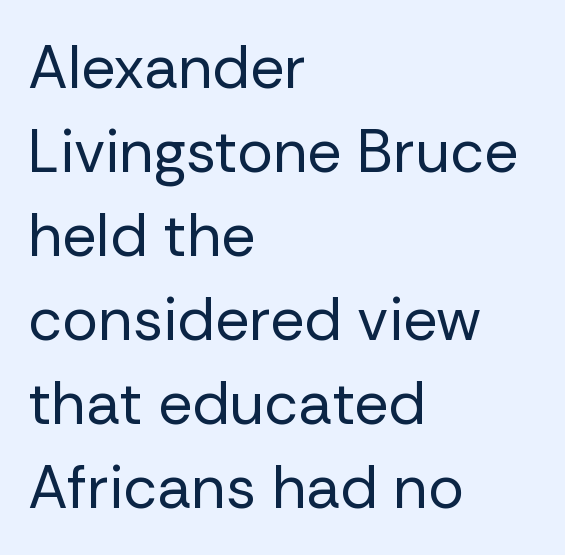
{"serif": "no", "italic": "no", "bold": "no", "weight": "regular", "width": "normal", "stroke_contrast": "low", "x_height": "medium", "monospaced": "no", "underline": "no", "align": "left", "line_spacing": "normal", "line_spacing_ratio": 1.4, "letter_spacing": "normal", "letter_spacing_em": 0.0, "glyph_px": 60}
